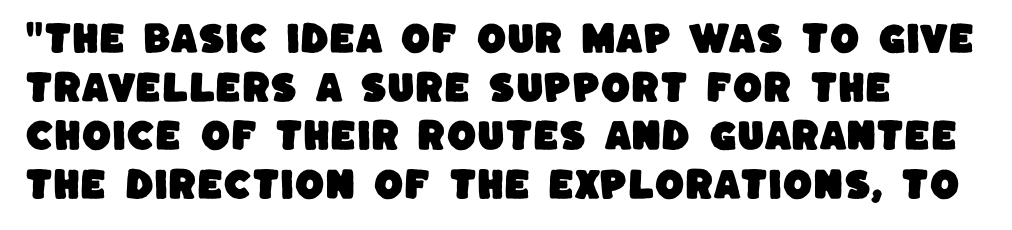
The image shows 34 px sans-serif type; set normal line spacing (1.43x), normal letter spacing, not underlined; low stroke contrast and a large x-height.
